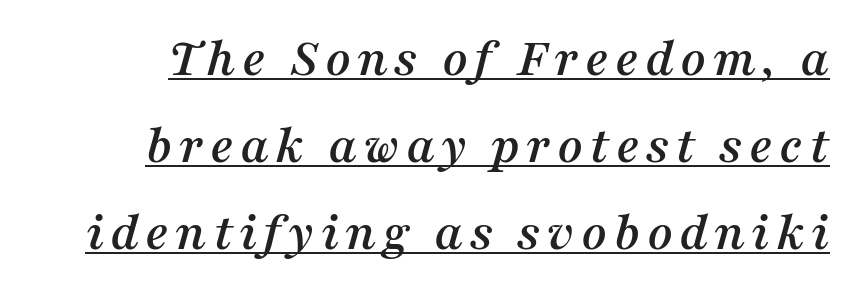
Q: Is the text italic (slanted)? A: Yes, it leans right by about 16 degrees.
Q: Is the typeface a serif or a sans-serif typeface? A: Serif.
Q: Is the text underlined? A: Yes.
Q: Is the spacing between lines tight, normal or loose? A: Normal.
Q: Width (condensed, normal, or wide)? A: Normal.
Q: Stroke contrast? A: Medium.
Q: x-height? A: Medium.
Q: Monospaced? A: No.
